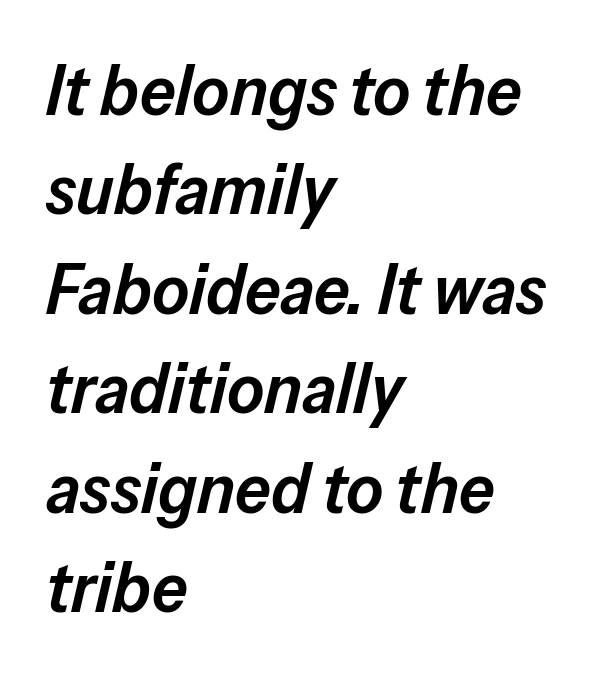
Q: Is the text bold? A: Semi-bold.
Q: Is the text italic (slanted)? A: Yes, it leans right by about 13 degrees.
Q: Is the text underlined? A: No.
Q: How is the paragraph aligned? A: Left-aligned.
Q: Is the spacing between letters normal or unusually wide? A: Normal.
Q: Is the spacing between lines tight, normal or loose? A: Normal.
Q: Width (condensed, normal, or wide)? A: Normal.
Q: Stroke contrast? A: Low.
Q: x-height? A: Medium.
Q: Monospaced? A: No.
